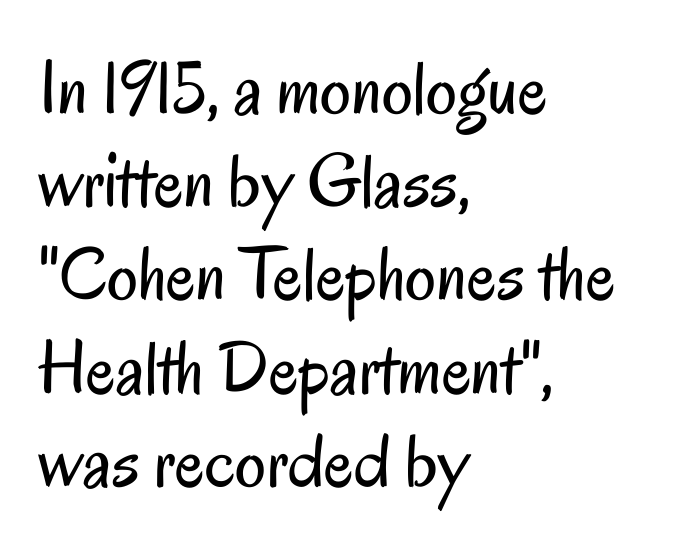
The image shows 77 px regular-weight, condensed sans-serif type, upright; set left-aligned, line spacing 1.21x, normal letter spacing, not underlined; low stroke contrast and a small x-height.
